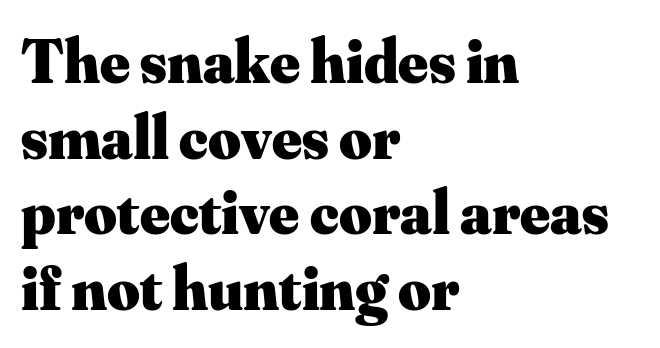
Q: Is the text bold? A: Yes.
Q: Is the text italic (slanted)? A: No, it is upright.
Q: Is the typeface a serif or a sans-serif typeface? A: Serif.
Q: Is the text underlined? A: No.
Q: How is the paragraph aligned? A: Left-aligned.
Q: Is the spacing between letters normal or unusually wide? A: Normal.
Q: Width (condensed, normal, or wide)? A: Normal.
Q: Stroke contrast? A: Medium.
Q: x-height? A: Small.
Q: Monospaced? A: No.
